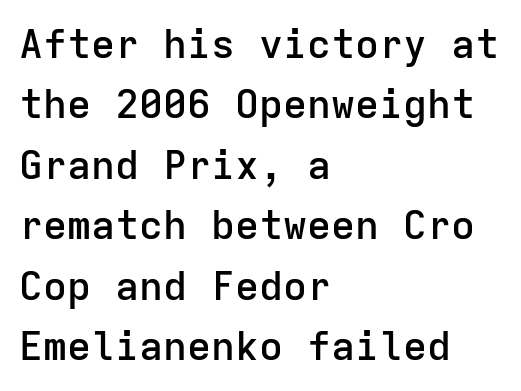
Unmarked baselines from the first word to the last. This sample has the even, mechanical cadence of fixed-width lettering. The space between consecutive lines is moderate. The compositor pushed each line to the left boundary. Nothing sits at the stroke ends, so this counts as sans-serif. Characters remain perfectly vertical along every line.
